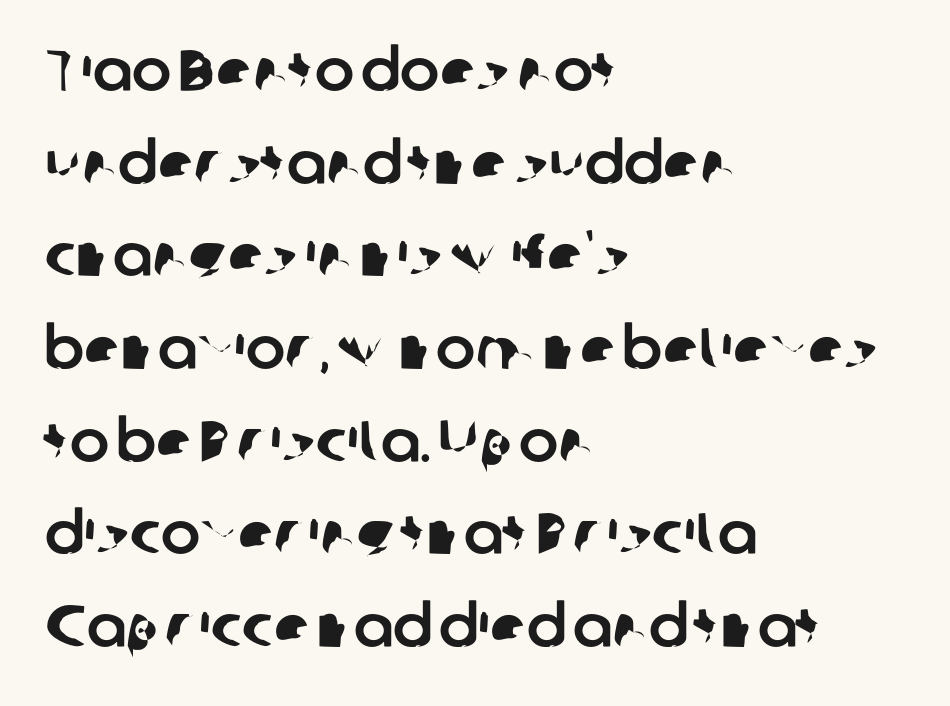
A student would call this left alignment; a typographer would say flush left, rag right. Only glyphs here, with clear space below each row. Classification — sans serif. Varying glyph widths throughout — classic text-font behaviour. How would I describe the line gaps? Plain and ordinary.
